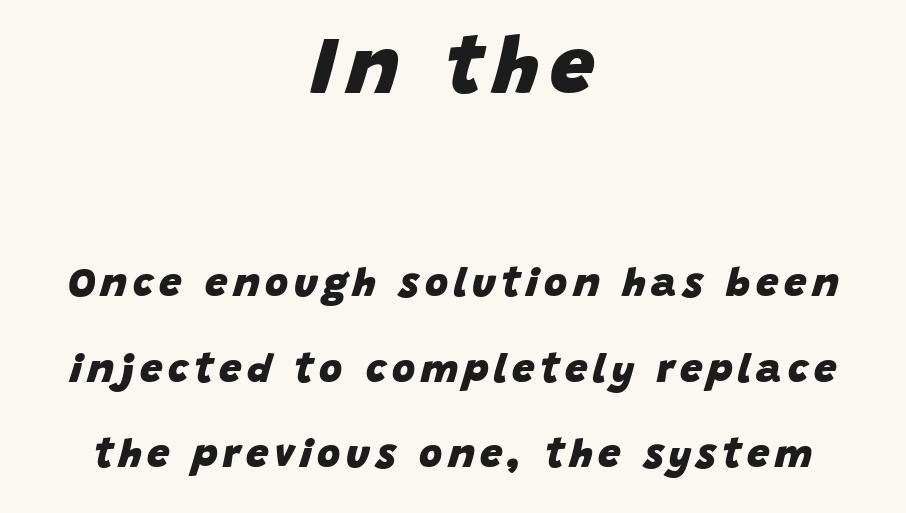
Q: Is the text bold? A: Yes.
Q: Is the text italic (slanted)? A: Yes, it leans right by about 15 degrees.
Q: Is the text underlined? A: No.
Q: How is the paragraph aligned? A: Centered.
Q: Is the spacing between lines tight, normal or loose? A: Loose.
Q: Which block of text is set in a larger size, the first (top) or the second (bottom)? A: The first (top) one.
Q: Width (condensed, normal, or wide)? A: Normal.
Q: Stroke contrast? A: Low.
Q: x-height? A: Large.
Q: Monospaced? A: No.
